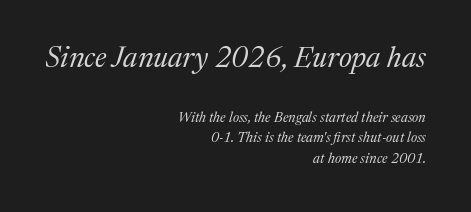
Leading: standard. Rule under the text: the space is simply empty. Which chunk is bigger? The first one — the top block dwarfs the bottom. The setting favours the right margin, as signatures and pull-quotes sometimes do. Compared with ordinary roman type, these characters are visibly tilted. Varying glyph widths throughout — classic text-font behaviour.
